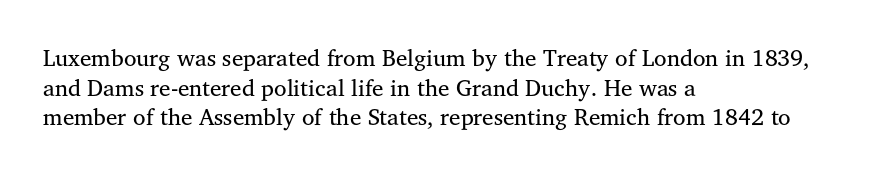
Q: Is the text bold? A: No.
Q: Is the text italic (slanted)? A: No, it is upright.
Q: Is the text underlined? A: No.
Q: How is the paragraph aligned? A: Left-aligned.
Q: Is the spacing between letters normal or unusually wide? A: Normal.
Q: Is the spacing between lines tight, normal or loose? A: Normal.
